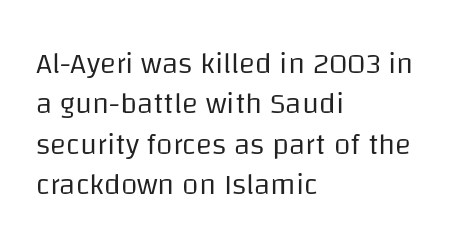
The letters stand straight up with perfectly vertical stems. Check the space under the baseline: it is left empty. Type style note: lacks serifs. You could not count columns in this text — the font is proportionally spaced. The face looks like a standard text weight, possibly lighter. Summary of vertical rhythm: regular, with standard interline spacing.
